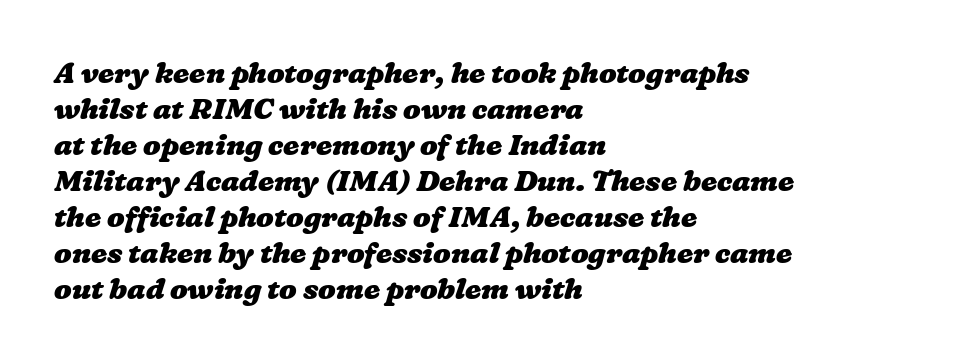
Q: Is the text bold? A: Yes.
Q: Is the text underlined? A: No.
Q: How is the paragraph aligned? A: Left-aligned.
Q: Is the spacing between letters normal or unusually wide? A: Normal.
Q: Width (condensed, normal, or wide)? A: Wide.
Q: Stroke contrast? A: Low.
Q: x-height? A: Medium.
Q: Monospaced? A: No.
